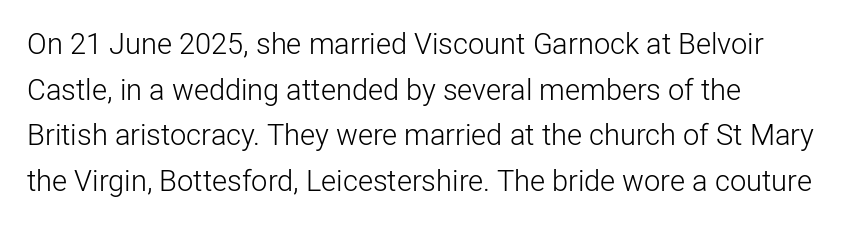
{"serif": "no", "italic": "no", "bold": "no", "weight": "light", "width": "normal", "stroke_contrast": "low", "x_height": "medium", "monospaced": "no", "underline": "no", "align": "left", "line_spacing": "normal", "line_spacing_ratio": 1.57, "letter_spacing": "normal", "letter_spacing_em": 0.0, "glyph_px": 29}
